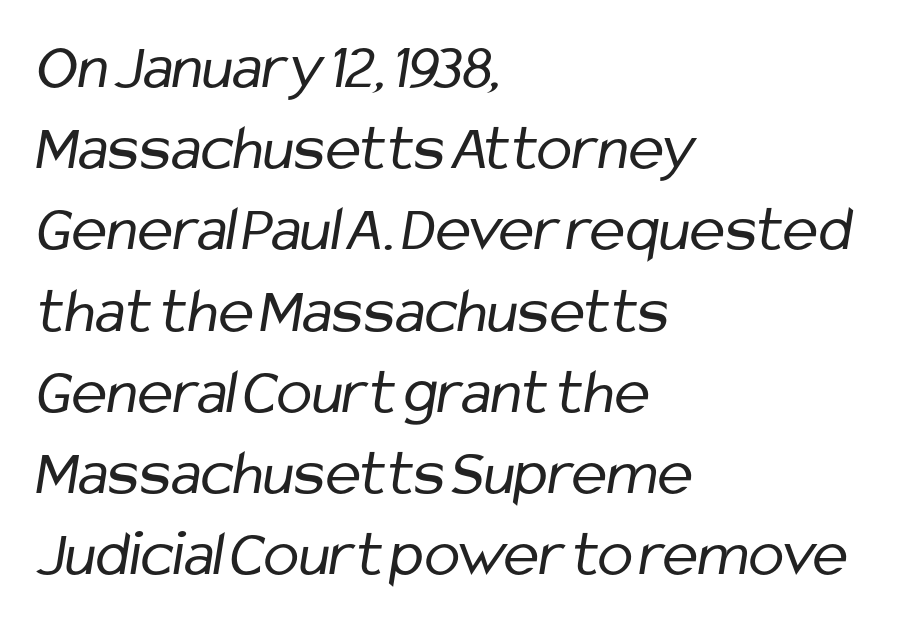
Q: Is the text bold? A: No.
Q: Is the typeface a serif or a sans-serif typeface? A: Sans-serif.
Q: Is the text underlined? A: No.
Q: How is the paragraph aligned? A: Left-aligned.
Q: Is the spacing between letters normal or unusually wide? A: Normal.
Q: Width (condensed, normal, or wide)? A: Condensed.
Q: Stroke contrast? A: Low.
Q: x-height? A: Medium.
Q: Monospaced? A: No.
